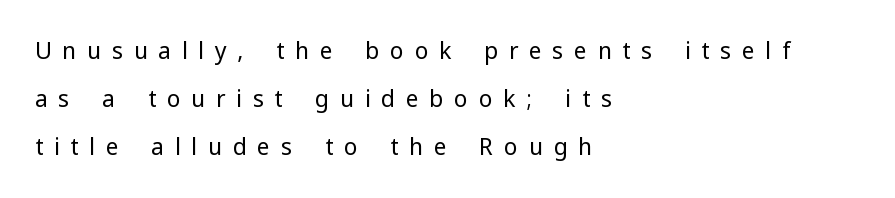
{"italic": "no", "bold": "no", "underline": "no", "align": "left", "line_spacing": "loose", "line_spacing_ratio": 2.09, "letter_spacing": "wide", "letter_spacing_em": 0.46, "glyph_px": 23}
